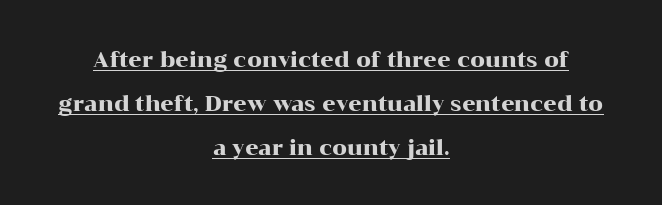
Q: Is the text italic (slanted)? A: No, it is upright.
Q: Is the text underlined? A: Yes.
Q: How is the paragraph aligned? A: Centered.
Q: Is the spacing between letters normal or unusually wide? A: Normal.
Q: Is the spacing between lines tight, normal or loose? A: Loose.
